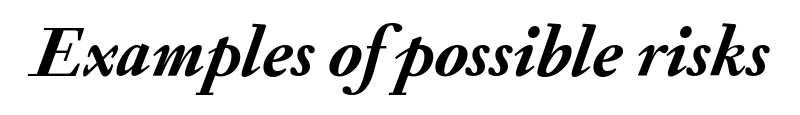
{"italic": "yes", "lean": "right", "slant_degrees": 20, "bold": "yes", "weight": "semibold", "width": "normal", "stroke_contrast": "medium", "x_height": "small", "monospaced": "no", "underline": "no", "letter_spacing": "normal", "letter_spacing_em": 0.0, "glyph_px": 72}
